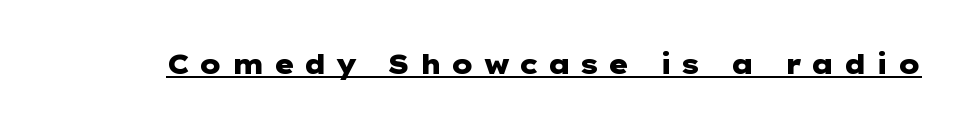
The type sits square on the baseline with zero lean. Words appear elongated and porous because spacing is wide. Emphasis is given by a line drawn under the lettering. On the weight axis this lands at bold, roughly 700.
